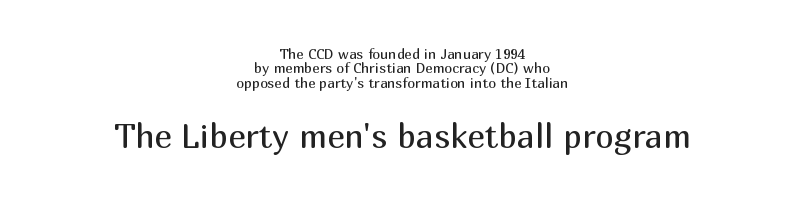
{"serif": "no", "italic": "no", "bold": "no", "weight": "regular", "width": "normal", "stroke_contrast": "medium", "x_height": "medium", "monospaced": "no", "underline": "no", "align": "center", "line_spacing": "tight", "line_spacing_ratio": 1.03, "letter_spacing": "normal", "letter_spacing_em": 0.0, "larger_block": "second", "size_ratio": 2.36, "glyph_px": 33}
